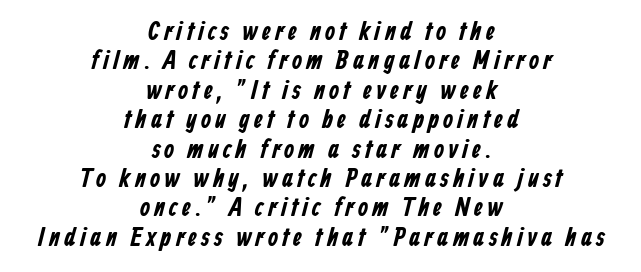
Q: Is the text underlined? A: No.
Q: How is the paragraph aligned? A: Centered.
Q: Is the spacing between lines tight, normal or loose? A: Tight.
